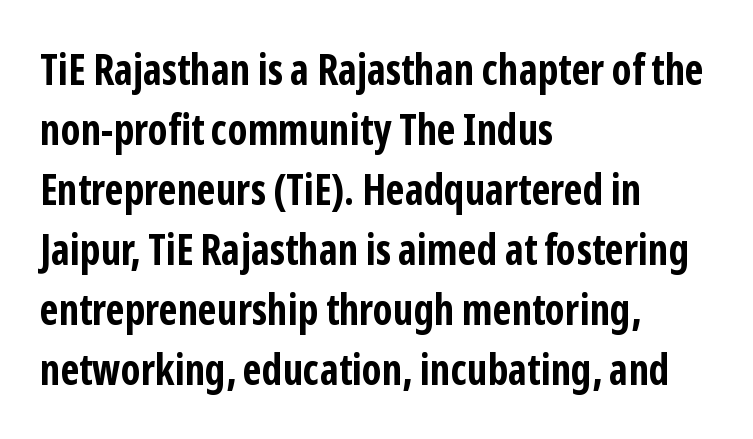
Observe the ordinary spacing: letters are neighbours, not strangers. Set as a true bold cut, around the 700 mark. Horizontally, the lines are justified to the leading edge only. Note: no serifs on the glyphs.
